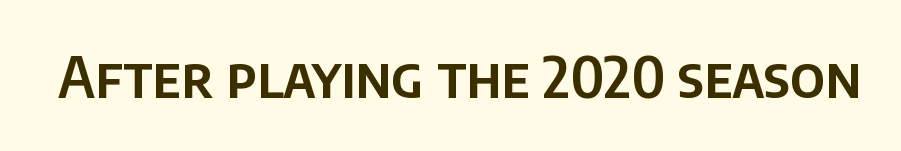
Ascenders rise straight up at ninety degrees. The letters carry no serifs — their stems end cleanly without finishing strokes. Character widths vary here, with narrow letters taking less room than wide ones. Between one letter and the next there's only the usual sliver of space. Has an underline been added? It has not.
